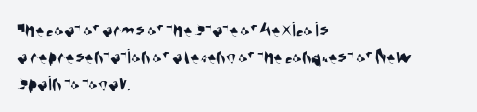
{"underline": "no", "align": "left", "line_spacing_ratio": 1.23, "letter_spacing": "normal", "letter_spacing_em": 0.0, "glyph_px": 22}
